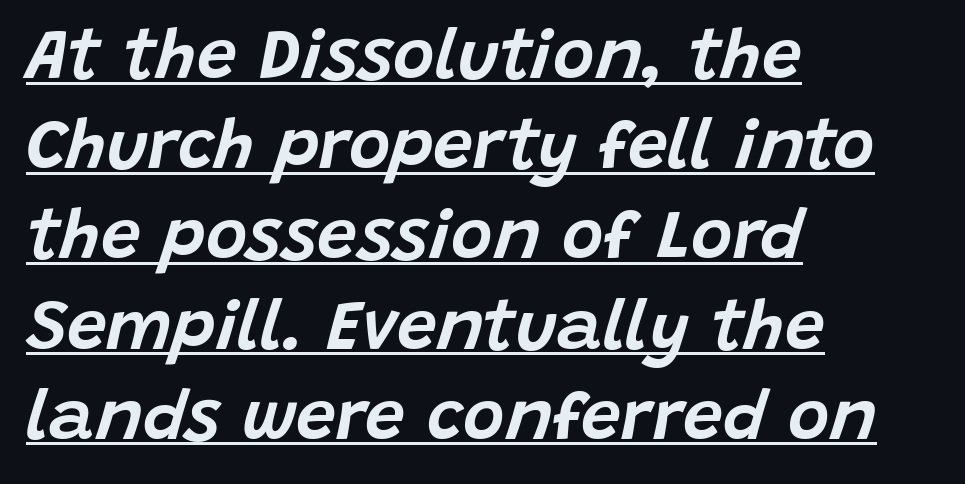
The image shows 71 px text type, italic (leaning right); set left-aligned, normal line spacing (1.27x), normal letter spacing, underlined; low stroke contrast and a large x-height.
